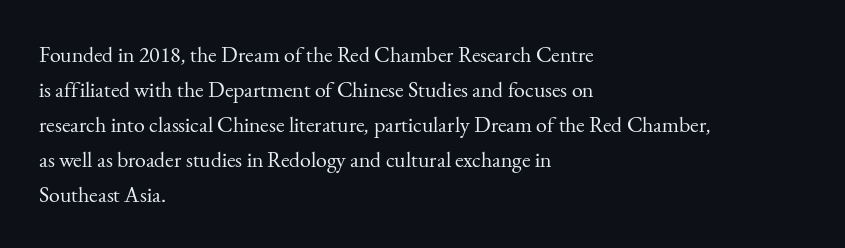
Q: Is the text bold? A: No.
Q: Is the text italic (slanted)? A: No, it is upright.
Q: Is the text underlined? A: No.
Q: How is the paragraph aligned? A: Left-aligned.
Q: Is the spacing between letters normal or unusually wide? A: Normal.
Q: Is the spacing between lines tight, normal or loose? A: Normal.
